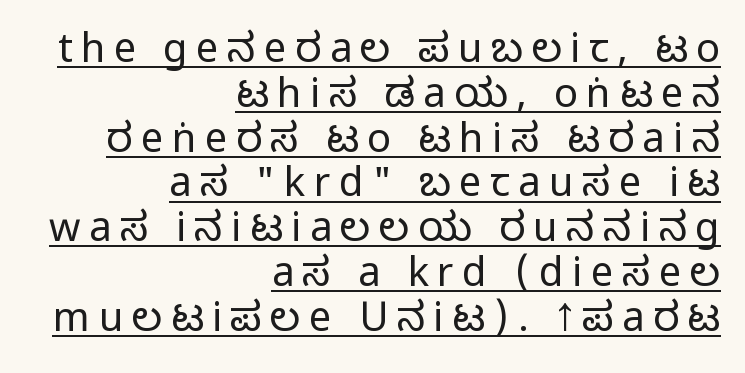
Q: Is the text italic (slanted)? A: No, it is upright.
Q: Is the typeface a serif or a sans-serif typeface? A: Sans-serif.
Q: Is the text underlined? A: Yes.
Q: How is the paragraph aligned? A: Right-aligned.
Q: Is the spacing between letters normal or unusually wide? A: Unusually wide.
Q: Is the spacing between lines tight, normal or loose? A: Tight.
Q: Width (condensed, normal, or wide)? A: Condensed.
Q: Stroke contrast? A: Medium.
Q: Monospaced? A: No.
